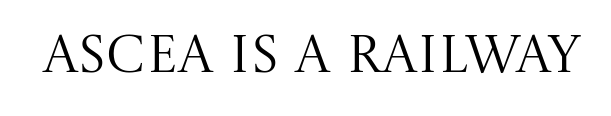
Q: Is the text bold? A: No.
Q: Is the text italic (slanted)? A: No, it is upright.
Q: Is the typeface a serif or a sans-serif typeface? A: Serif.
Q: Is the text underlined? A: No.
Q: Is the spacing between letters normal or unusually wide? A: Normal.
Q: Width (condensed, normal, or wide)? A: Normal.
Q: Stroke contrast? A: Medium.
Q: x-height? A: Large.
Q: Monospaced? A: No.
